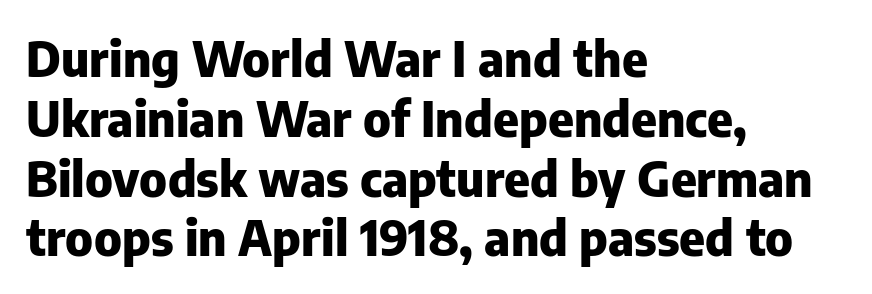
The image shows 49 px heavy sans-serif type, upright; set left-aligned, line spacing 1.22x, normal letter spacing, not underlined; low stroke contrast and a medium x-height.
